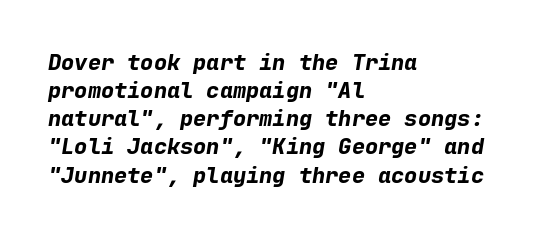
Q: Is the text bold? A: Yes.
Q: Is the text italic (slanted)? A: Yes, it leans right by about 9 degrees.
Q: Is the text underlined? A: No.
Q: How is the paragraph aligned? A: Left-aligned.
Q: Is the spacing between letters normal or unusually wide? A: Normal.
Q: Is the spacing between lines tight, normal or loose? A: Normal.
